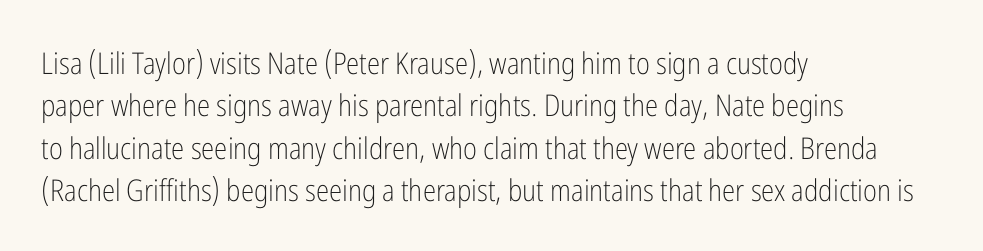
Q: Is the text bold? A: No.
Q: Is the text italic (slanted)? A: No, it is upright.
Q: Is the typeface a serif or a sans-serif typeface? A: Sans-serif.
Q: Is the text underlined? A: No.
Q: How is the paragraph aligned? A: Left-aligned.
Q: Is the spacing between letters normal or unusually wide? A: Normal.
Q: Is the spacing between lines tight, normal or loose? A: Normal.
Q: Width (condensed, normal, or wide)? A: Condensed.
Q: Stroke contrast? A: Low.
Q: x-height? A: Medium.
Q: Monospaced? A: No.
